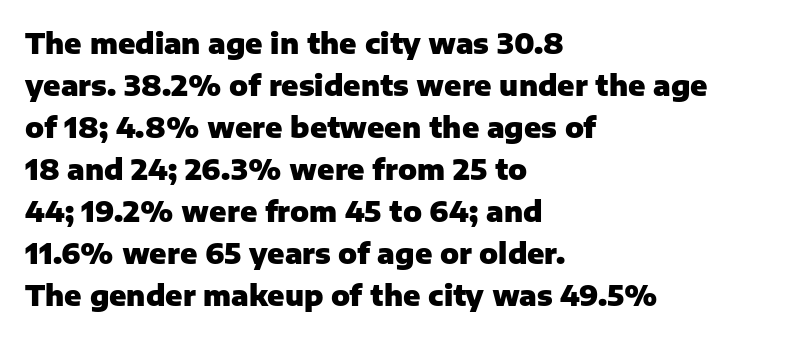
{"serif": "no", "italic": "no", "bold": "yes", "weight": "heavy", "width": "normal", "stroke_contrast": "low", "x_height": "medium", "monospaced": "no", "underline": "no", "align": "left", "line_spacing": "normal", "line_spacing_ratio": 1.5, "letter_spacing": "normal", "letter_spacing_em": 0.0, "glyph_px": 28}
